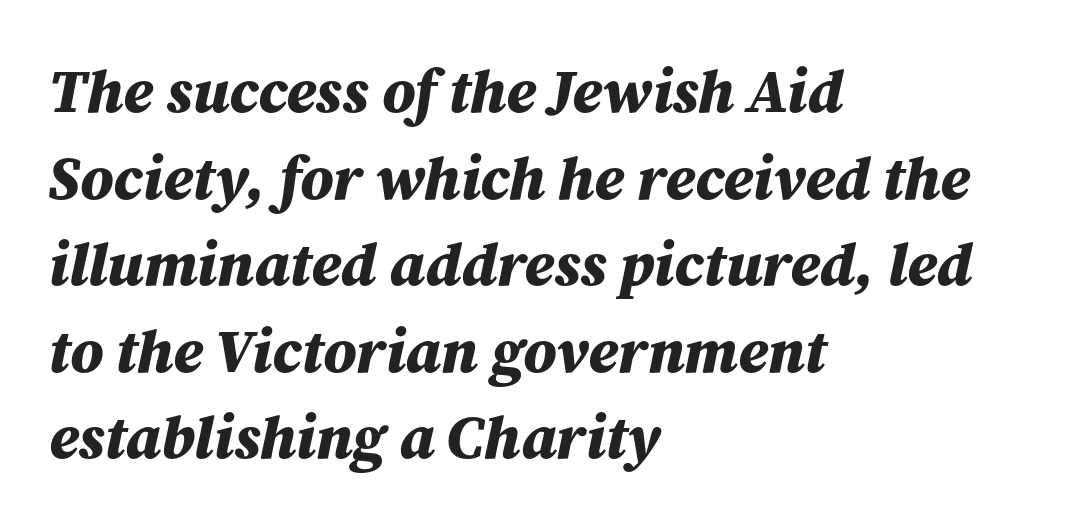
Q: Is the text bold? A: Yes.
Q: Is the text italic (slanted)? A: Yes, it leans right by about 12 degrees.
Q: Is the text underlined? A: No.
Q: How is the paragraph aligned? A: Left-aligned.
Q: Is the spacing between letters normal or unusually wide? A: Normal.
Q: Is the spacing between lines tight, normal or loose? A: Normal.
Q: Width (condensed, normal, or wide)? A: Normal.
Q: Stroke contrast? A: Medium.
Q: x-height? A: Medium.
Q: Monospaced? A: No.
